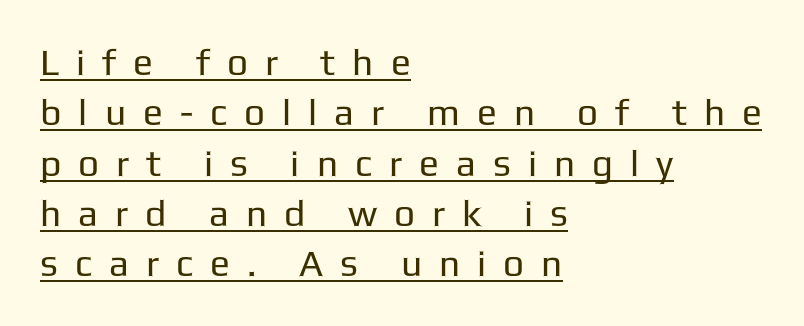
The image shows 37 px regular-weight sans-serif type, upright; set left-aligned, normal line spacing (1.36x), unusually wide letter spacing (+0.46 em), underlined; low stroke contrast and a medium x-height.
